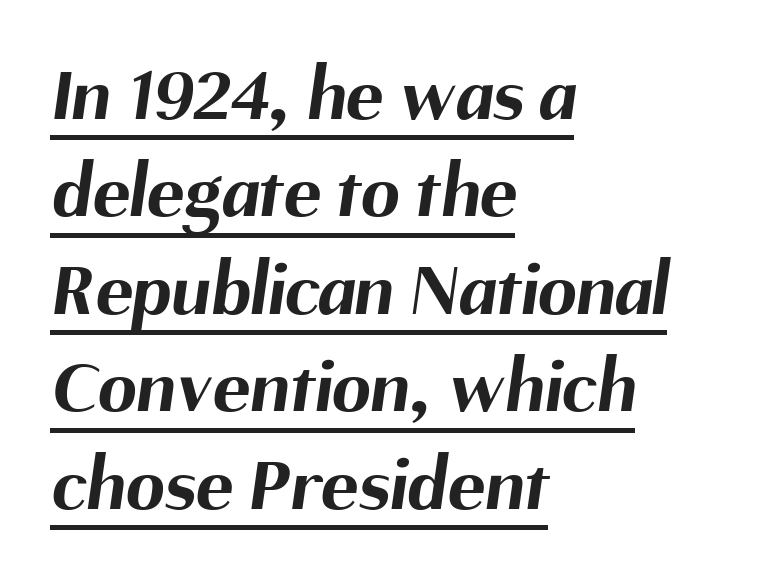
Each glyph is drawn with heavy, bold strokes. Characters follow at the spacing the type designer built in. The designer went with a sans here, leaving each stem footless. The ragged edge is on the right, which tells us the setting is flush left.
